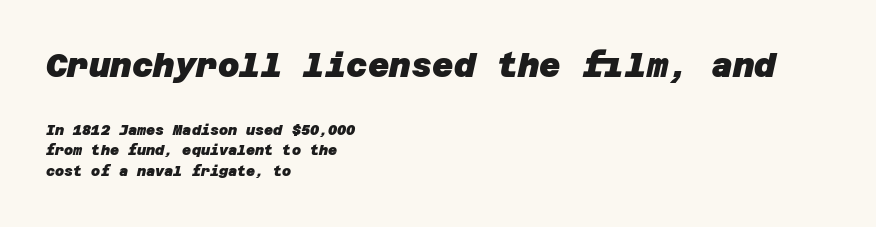
The paragraph shown leans on its left margin. Typographically, this falls in the sans-serif category. Size hierarchy here favors the leading block over the trailing one. Words float on clear page, feet unadorned. Typographic density is high because the face is bold.
